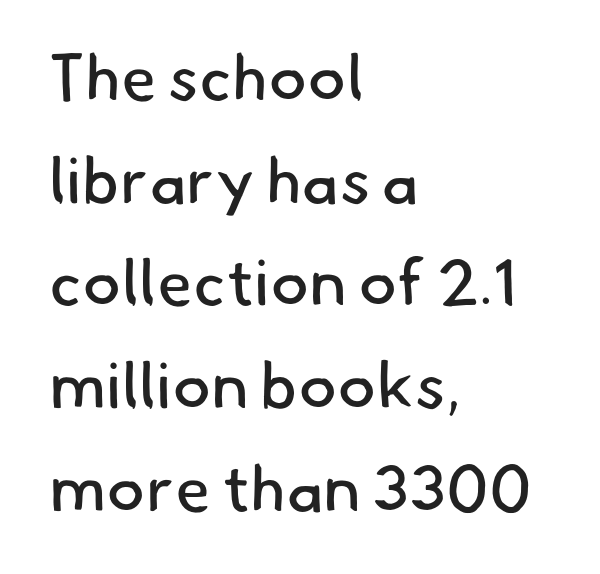
Glyph-to-glyph distance matches everyday printed text. A classic flush-left, rag-right setting is used for this passage. This sample has the flowing, uneven cadence of proportional lettering. The space beneath each line is pristine and unruled. Normally led — the rows are evenly, conventionally spaced. Stroke thickness stays within the range of a standard reading face or lighter.
